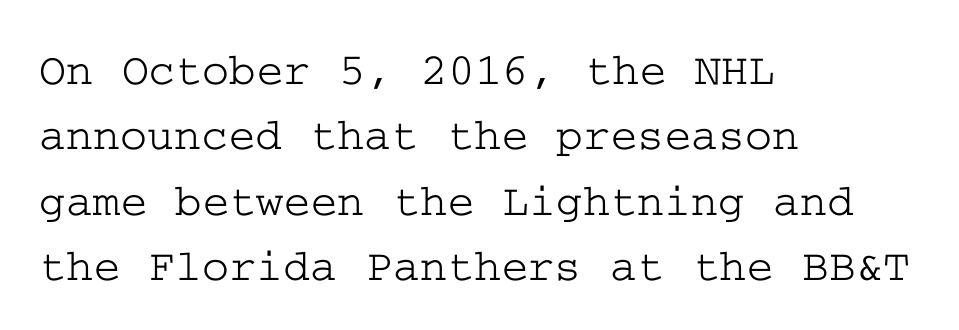
{"serif": "yes", "italic": "no", "width": "wide", "stroke_contrast": "low", "x_height": "medium", "underline": "no", "align": "left", "line_spacing": "normal", "line_spacing_ratio": 1.42, "letter_spacing": "normal", "letter_spacing_em": 0.0, "glyph_px": 46}
